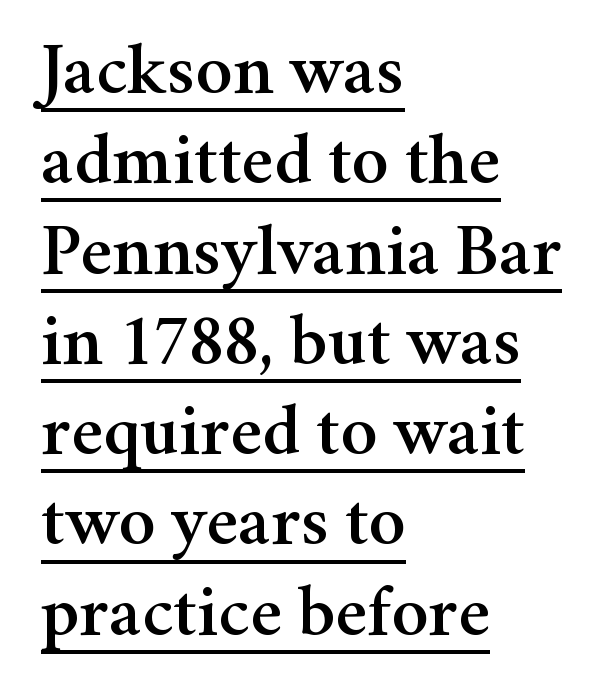
You could not count columns in this text — the font is proportionally spaced. This rendering leaves character spacing at its baseline value. You can tell it's not italic because the verticals are truly vertical. Horizontal alignment here is leftward, the default for most running prose. A baseline rule has been typeset under these characters.
